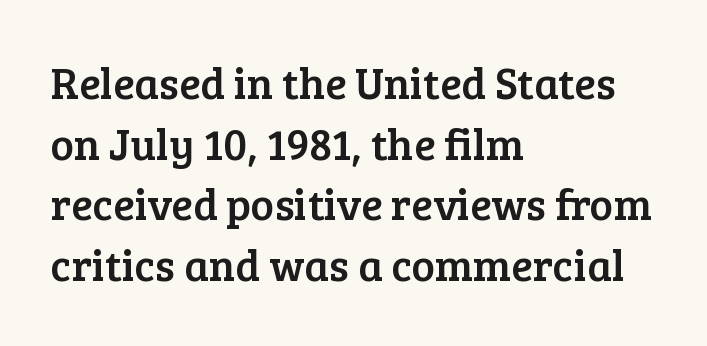
The image shows 44 px serif type, upright; set left-aligned, normal line spacing (1.38x), normal letter spacing, not underlined; low stroke contrast and a medium x-height.
